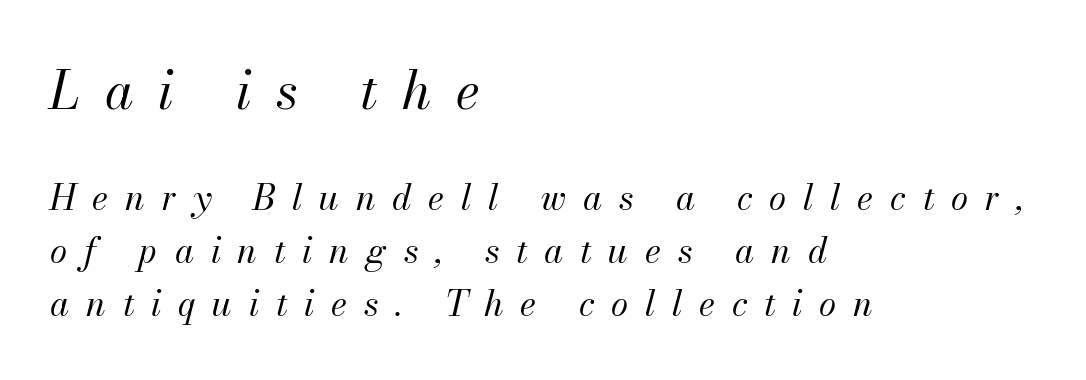
{"italic": "yes", "lean": "right", "slant_degrees": 13, "bold": "no", "weight": "regular", "width": "normal", "stroke_contrast": "medium", "x_height": "small", "monospaced": "no", "underline": "no", "align": "left", "line_spacing": "normal", "line_spacing_ratio": 1.51, "letter_spacing": "wide", "letter_spacing_em": 0.48, "larger_block": "first", "size_ratio": 1.49, "glyph_px": 52}
